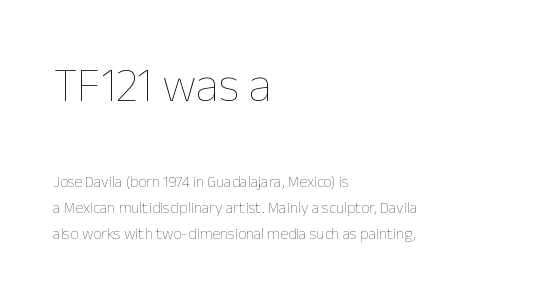
{"italic": "no", "bold": "no", "weight": "thin", "width": "normal", "stroke_contrast": "low", "x_height": "medium", "monospaced": "no", "underline": "no", "align": "left", "line_spacing": "normal", "line_spacing_ratio": 1.65, "letter_spacing": "normal", "letter_spacing_em": 0.0, "larger_block": "first", "size_ratio": 3.0, "glyph_px": 48}
